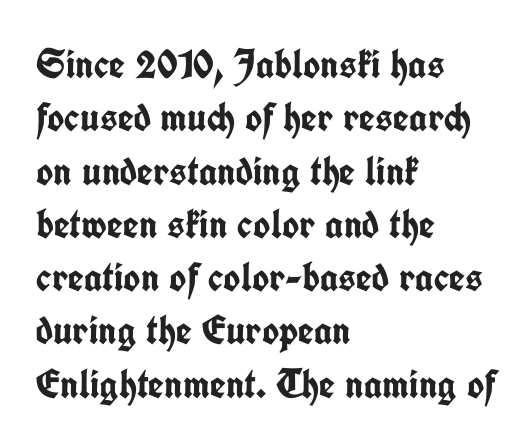
Q: Is the text bold? A: Yes.
Q: Is the text italic (slanted)? A: No, it is upright.
Q: Is the typeface a serif or a sans-serif typeface? A: Sans-serif.
Q: Is the text underlined? A: No.
Q: How is the paragraph aligned? A: Left-aligned.
Q: Is the spacing between letters normal or unusually wide? A: Normal.
Q: Is the spacing between lines tight, normal or loose? A: Normal.
Q: Width (condensed, normal, or wide)? A: Condensed.
Q: Stroke contrast? A: Low.
Q: x-height? A: Medium.
Q: Monospaced? A: No.
